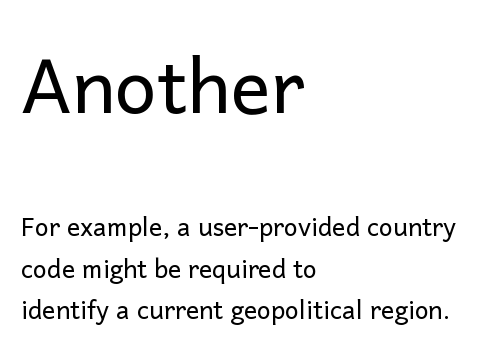
The lettering stays uniformly vertical, giving the passage a roman look. The face used here is rendered with its standard letterfit. Line beginnings align vertically; line endings do not. This rendering features lettering with no underline. Is this a fixed-width face? No — the glyphs have proportional, varying widths.
